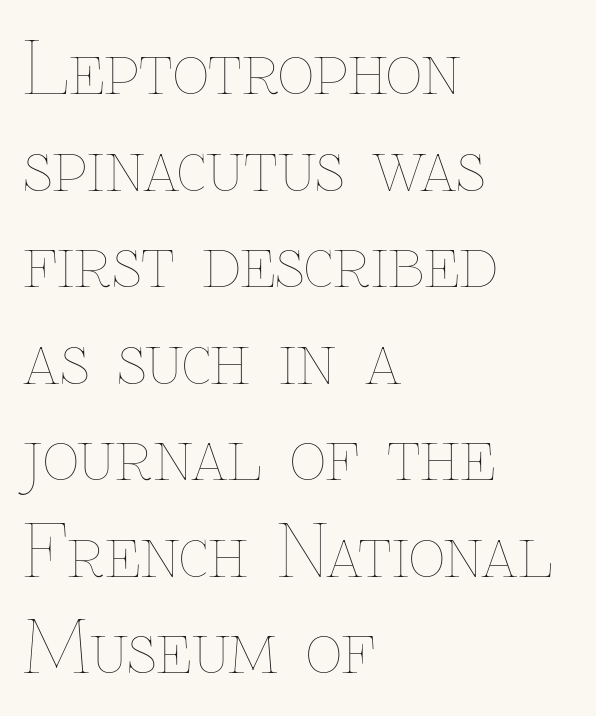
{"italic": "no", "bold": "no", "weight": "thin", "width": "normal", "stroke_contrast": "low", "x_height": "medium", "monospaced": "no", "underline": "no", "align": "left", "line_spacing": "normal", "line_spacing_ratio": 1.36, "letter_spacing": "normal", "letter_spacing_em": 0.0, "glyph_px": 71}
